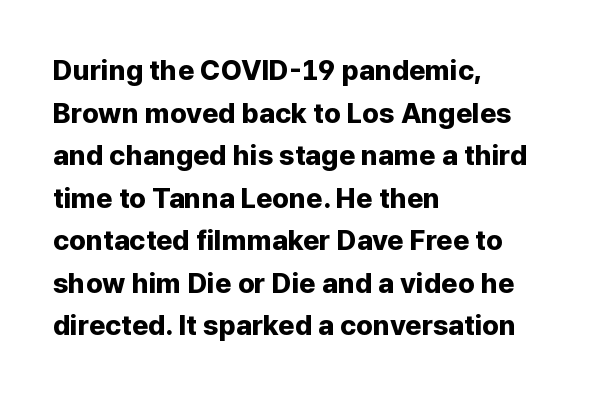
Each letter keeps its own natural width here, so spacing adapts to shape. Its strokes are broad and dark, the hallmark of bold type. The font's upright variant was chosen for this text. Classification — sans serif. Just letters on the line, the space beneath them empty. A normal amount of white space separates one row of letters from the next.
